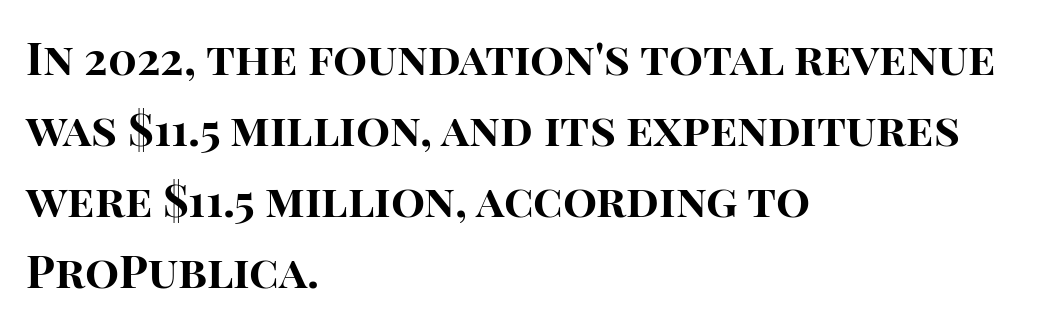
The image shows 45 px bold sans-serif type, upright; set left-aligned, normal line spacing (1.58x), normal letter spacing, not underlined; high stroke contrast and a large x-height.
